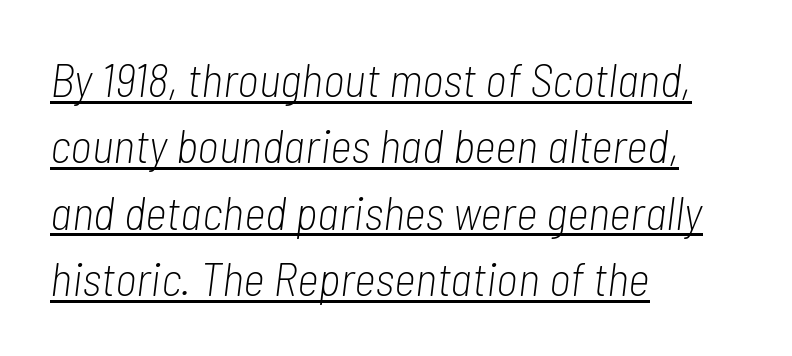
{"italic": "yes", "lean": "right", "slant_degrees": 7, "bold": "no", "weight": "light", "width": "condensed", "stroke_contrast": "low", "x_height": "medium", "monospaced": "no", "underline": "yes", "align": "left", "line_spacing": "normal", "line_spacing_ratio": 1.41, "letter_spacing": "normal", "letter_spacing_em": 0.0, "glyph_px": 47}
